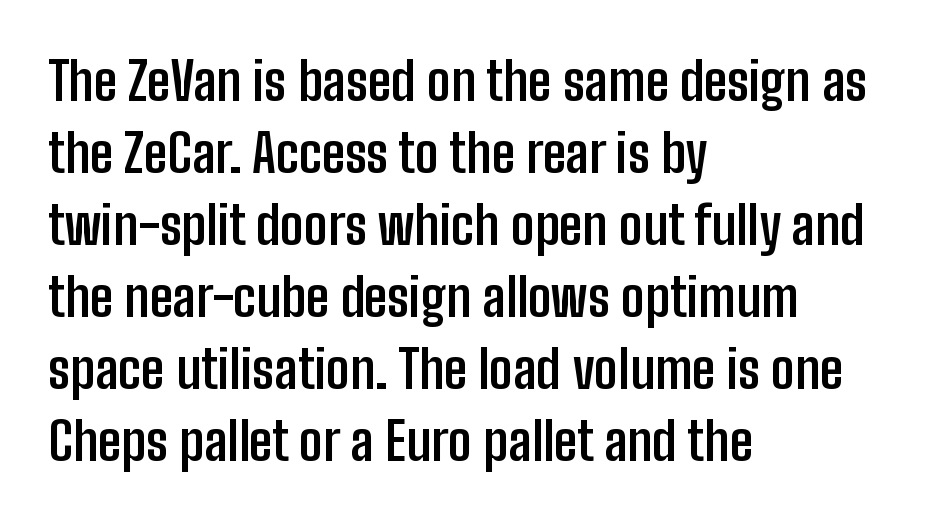
The image shows 53 px semibold, condensed sans-serif type, upright; set left-aligned, normal line spacing (1.36x), normal letter spacing, not underlined; low stroke contrast and a medium x-height.
